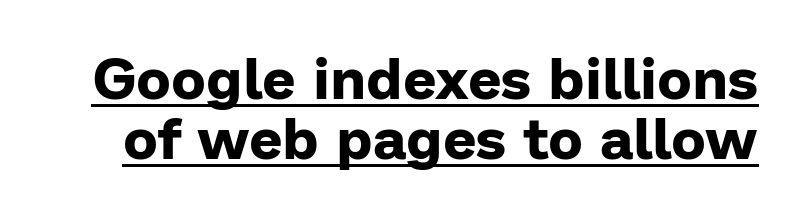
{"serif": "no", "italic": "no", "bold": "yes", "weight": "bold", "width": "normal", "stroke_contrast": "low", "x_height": "medium", "monospaced": "no", "underline": "yes", "line_spacing": "tight", "line_spacing_ratio": 1.01, "letter_spacing": "normal", "letter_spacing_em": 0.0, "glyph_px": 59}
